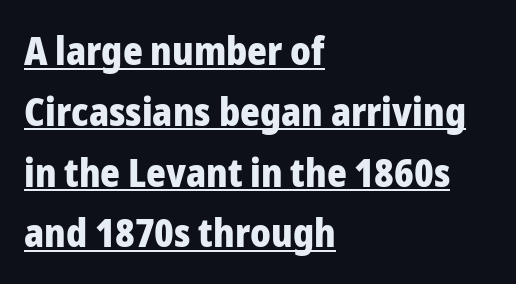
{"serif": "no", "italic": "no", "bold": "yes", "weight": "heavy", "width": "normal", "stroke_contrast": "low", "x_height": "medium", "monospaced": "no", "underline": "yes", "align": "left", "line_spacing": "normal", "line_spacing_ratio": 1.6, "letter_spacing": "normal", "letter_spacing_em": 0.0, "glyph_px": 38}
